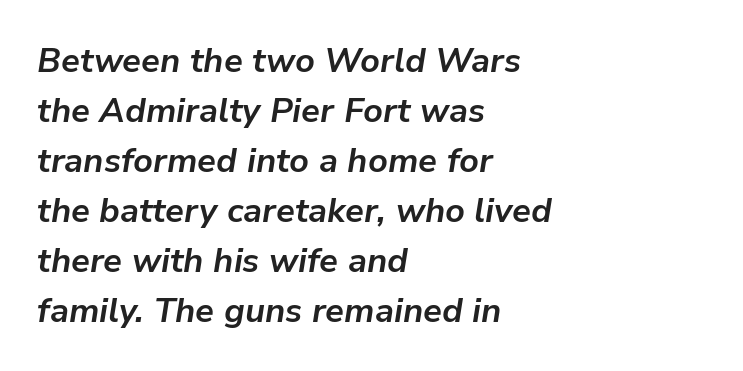
Q: Is the text bold? A: Yes.
Q: Is the text italic (slanted)? A: Yes, it leans right by about 9 degrees.
Q: Is the text underlined? A: No.
Q: How is the paragraph aligned? A: Left-aligned.
Q: Is the spacing between letters normal or unusually wide? A: Normal.
Q: Is the spacing between lines tight, normal or loose? A: Normal.
Q: Width (condensed, normal, or wide)? A: Normal.
Q: Stroke contrast? A: Low.
Q: x-height? A: Medium.
Q: Monospaced? A: No.
